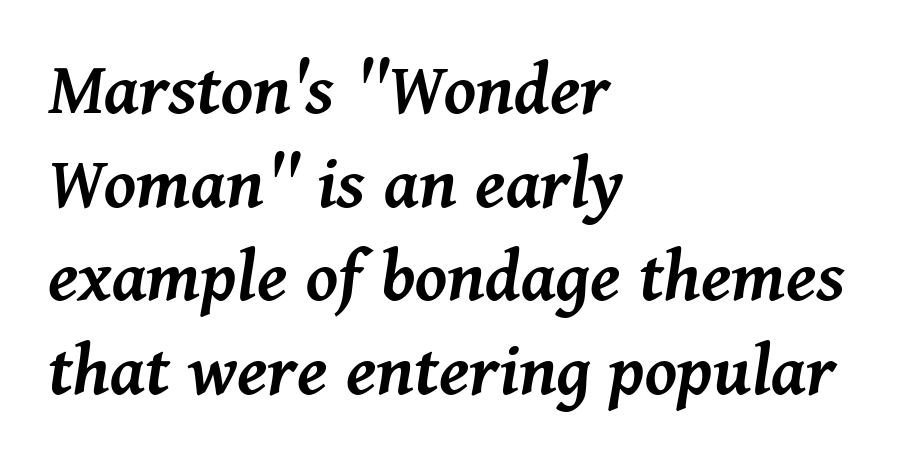
{"italic": "yes", "lean": "right", "slant_degrees": 11, "bold": "semi", "weight": "semibold", "width": "normal", "stroke_contrast": "medium", "x_height": "medium", "monospaced": "no", "underline": "no", "align": "left", "line_spacing_ratio": 1.2, "letter_spacing": "normal", "letter_spacing_em": 0.0, "glyph_px": 78}
